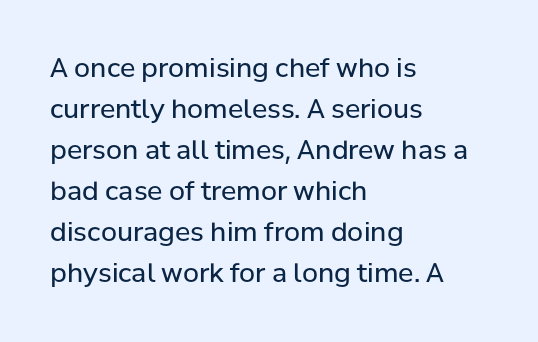
{"italic": "no", "bold": "no", "underline": "no", "align": "left", "line_spacing": "normal", "line_spacing_ratio": 1.58, "letter_spacing": "normal", "letter_spacing_em": 0.0, "glyph_px": 26}
